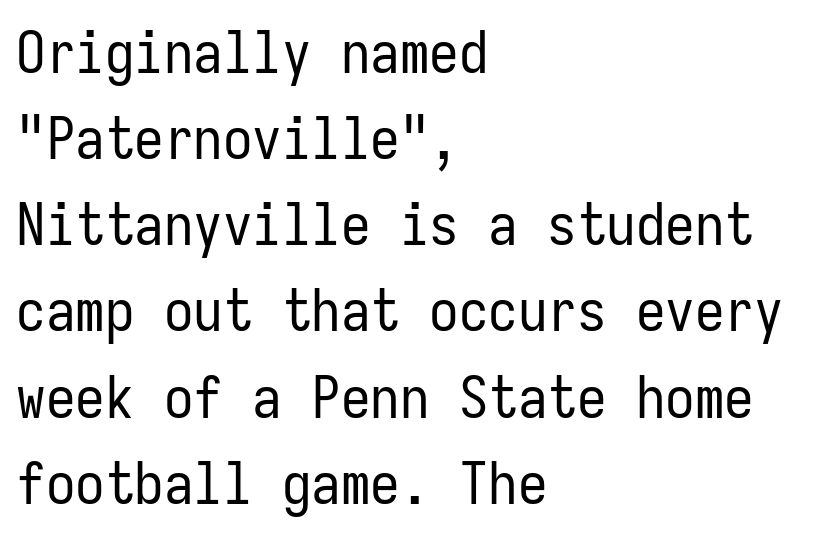
Q: Is the text bold? A: No.
Q: Is the text italic (slanted)? A: No, it is upright.
Q: Is the typeface a serif or a sans-serif typeface? A: Sans-serif.
Q: Is the text underlined? A: No.
Q: How is the paragraph aligned? A: Left-aligned.
Q: Is the spacing between letters normal or unusually wide? A: Normal.
Q: Is the spacing between lines tight, normal or loose? A: Normal.
Q: Width (condensed, normal, or wide)? A: Condensed.
Q: Stroke contrast? A: Low.
Q: x-height? A: Medium.
Q: Monospaced? A: Yes.
